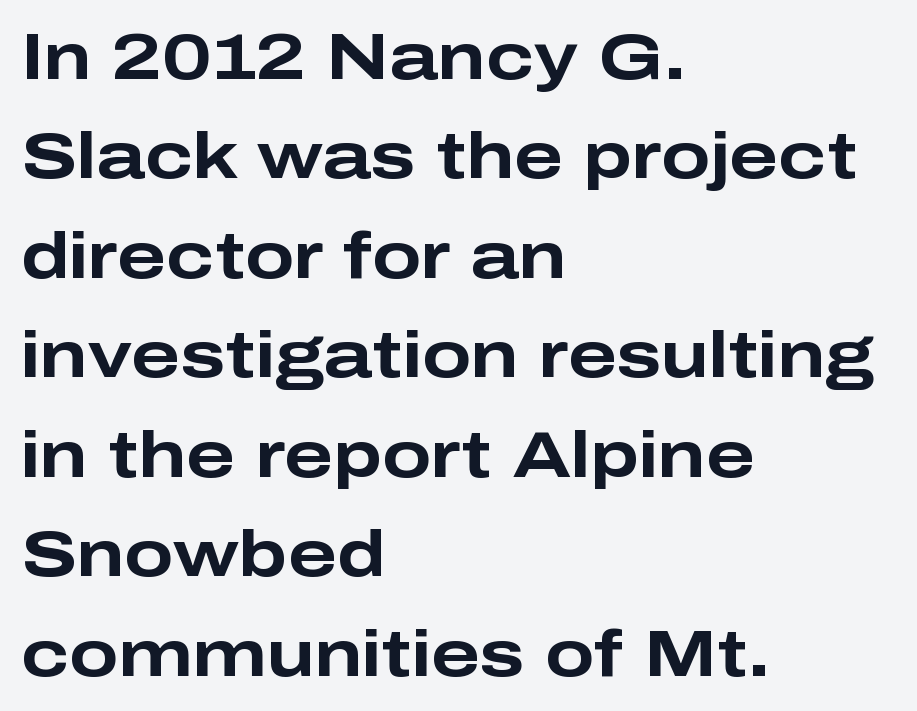
Between one letter and the next there's only the usual sliver of space. Reading down the block, your eye returns to a fixed left position each line. Underline: absent. These lines are rendered in a variable-pitch font. Compared with typical paragraphs, the rows here are spaced about the same.
